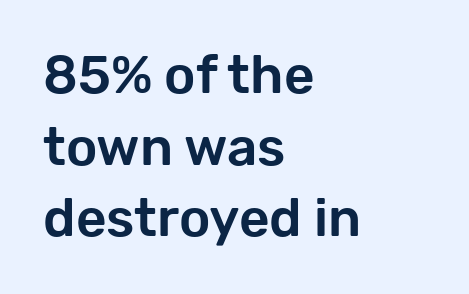
{"serif": "no", "italic": "no", "width": "normal", "stroke_contrast": "low", "x_height": "medium", "monospaced": "no", "underline": "no", "align": "left", "line_spacing": "normal", "line_spacing_ratio": 1.35, "letter_spacing": "normal", "letter_spacing_em": 0.0, "glyph_px": 53}
